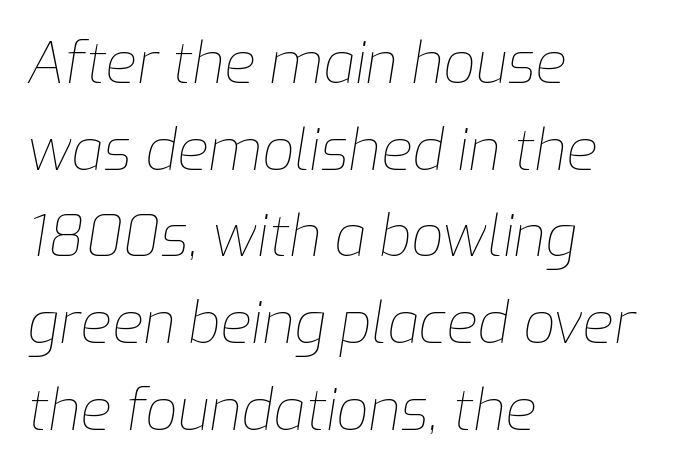
The image shows 57 px thin type, italic (leaning right); set left-aligned, normal line spacing (1.52x), normal letter spacing, not underlined; low stroke contrast and a medium x-height.
